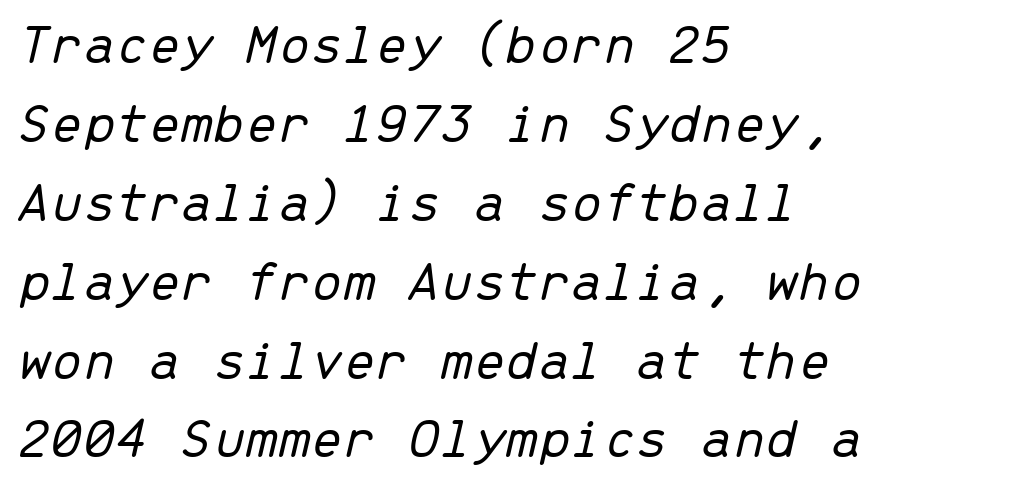
{"italic": "yes", "lean": "right", "slant_degrees": 13, "bold": "no", "weight": "light", "width": "normal", "stroke_contrast": "low", "x_height": "medium", "monospaced": "yes", "underline": "no", "align": "left", "line_spacing": "normal", "line_spacing_ratio": 1.36, "letter_spacing": "normal", "letter_spacing_em": 0.0, "glyph_px": 58}
